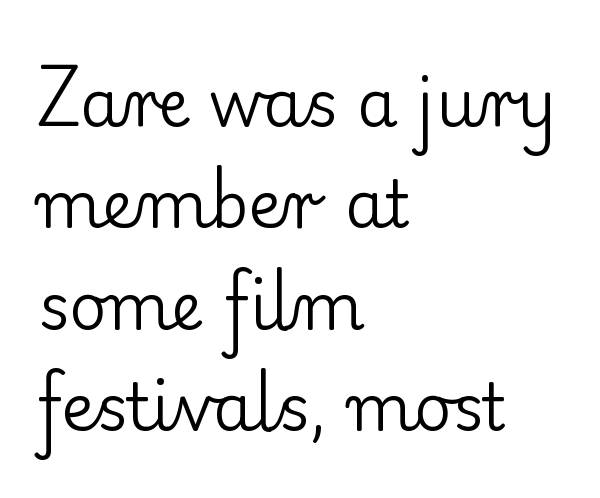
Q: Is the text bold? A: No.
Q: Is the text italic (slanted)? A: No, it is upright.
Q: Is the typeface a serif or a sans-serif typeface? A: Serif.
Q: Is the text underlined? A: No.
Q: How is the paragraph aligned? A: Left-aligned.
Q: Is the spacing between letters normal or unusually wide? A: Normal.
Q: Is the spacing between lines tight, normal or loose? A: Normal.
Q: Width (condensed, normal, or wide)? A: Normal.
Q: Stroke contrast? A: Low.
Q: x-height? A: Small.
Q: Monospaced? A: No.
